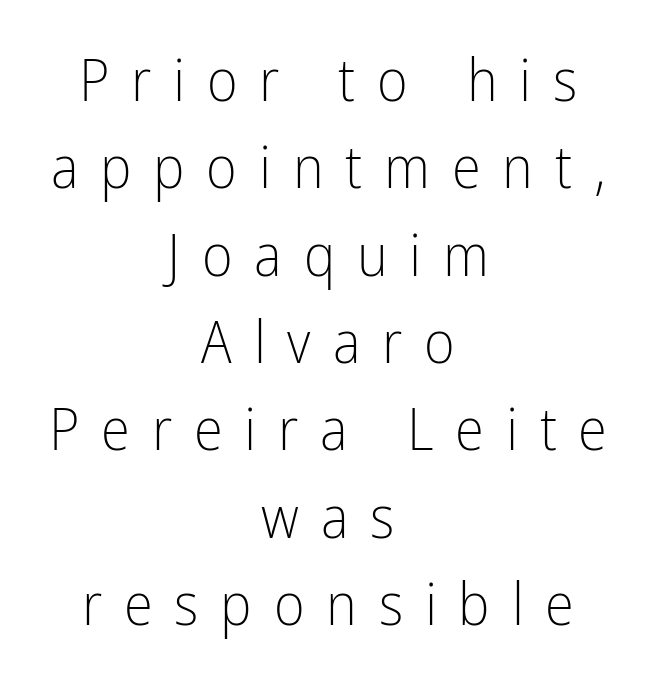
Classification — sans serif. Look at the tracking — it's clearly loosened, letters drifting apart. These lines stack symmetrically, like a column narrowing and widening about its center. This is not heavy type; no bold has been used. Regular leading.
